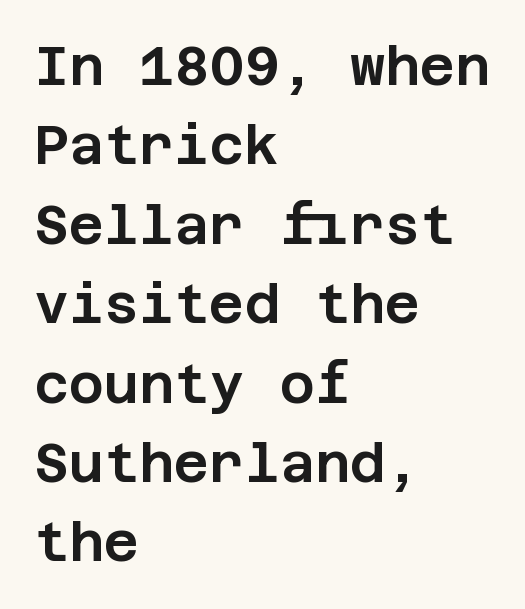
Leading: standard. No extra tracking has been applied to these lines. Typographically, this falls in the sans-serif category. Any mark beneath the type? The region is blank. It's the straight-up-and-down kind of type. Reading down the block, your eye returns to a fixed left position each line.
